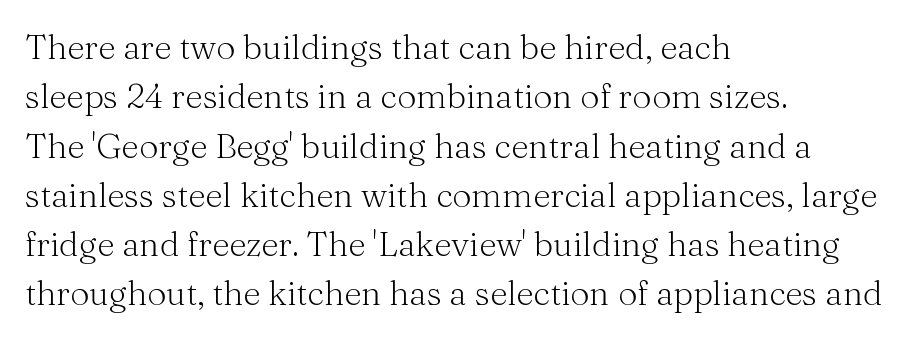
Q: Is the text bold? A: No.
Q: Is the text italic (slanted)? A: No, it is upright.
Q: Is the typeface a serif or a sans-serif typeface? A: Serif.
Q: Is the text underlined? A: No.
Q: How is the paragraph aligned? A: Left-aligned.
Q: Is the spacing between letters normal or unusually wide? A: Normal.
Q: Is the spacing between lines tight, normal or loose? A: Normal.
Q: Width (condensed, normal, or wide)? A: Normal.
Q: Stroke contrast? A: Medium.
Q: x-height? A: Medium.
Q: Monospaced? A: No.
